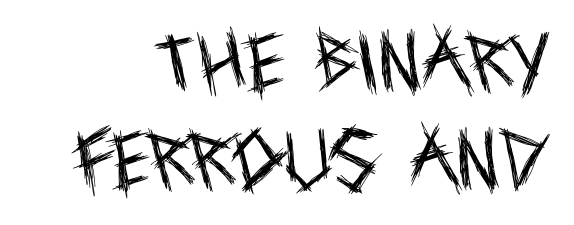
Q: Is the text bold? A: No.
Q: Is the text italic (slanted)? A: No, it is upright.
Q: Is the typeface a serif or a sans-serif typeface? A: Sans-serif.
Q: Is the text underlined? A: No.
Q: Is the spacing between letters normal or unusually wide? A: Normal.
Q: Is the spacing between lines tight, normal or loose? A: Normal.
Q: Width (condensed, normal, or wide)? A: Condensed.
Q: x-height? A: Large.
Q: Monospaced? A: No.
